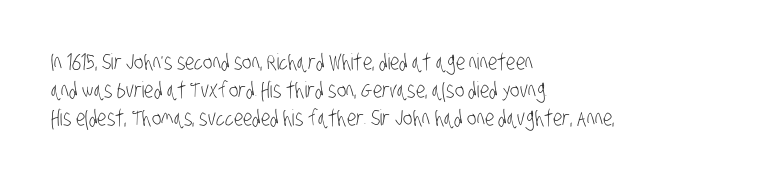
The strokes are not fattened; the text isn't bold. The rendering uses a moderate line-height, typical for paragraphs. The face used here is rendered with its standard letterfit. Type without underlining.
